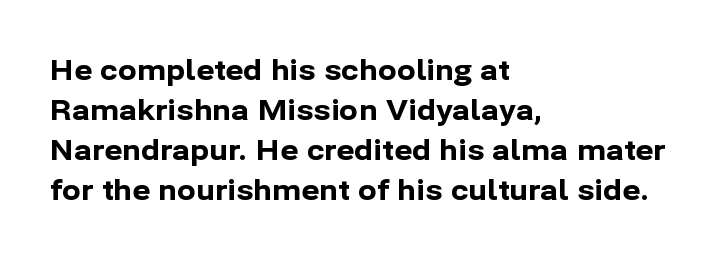
{"serif": "no", "italic": "no", "bold": "yes", "weight": "bold", "width": "normal", "stroke_contrast": "low", "x_height": "medium", "monospaced": "no", "underline": "no", "align": "left", "line_spacing": "normal", "line_spacing_ratio": 1.43, "letter_spacing": "normal", "letter_spacing_em": 0.0, "glyph_px": 28}
